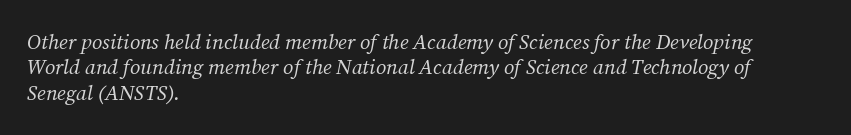
{"italic": "yes", "lean": "right", "slant_degrees": 12, "bold": "no", "underline": "no", "align": "left", "line_spacing_ratio": 1.21, "letter_spacing": "normal", "letter_spacing_em": 0.0, "glyph_px": 21}
